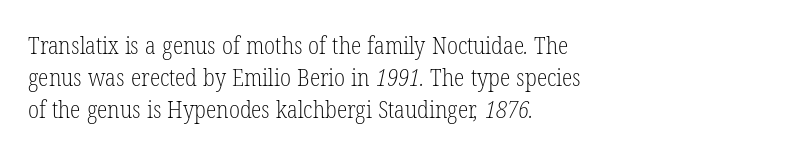
The weight would be labelled regular, book, light, or lighter still. Default kerning and tracking; the words read as compact shapes. The vertical gap from one line to the next is medium. The string is rendered with underlining switched off. Casual observation: everything's shoved over to the left.
